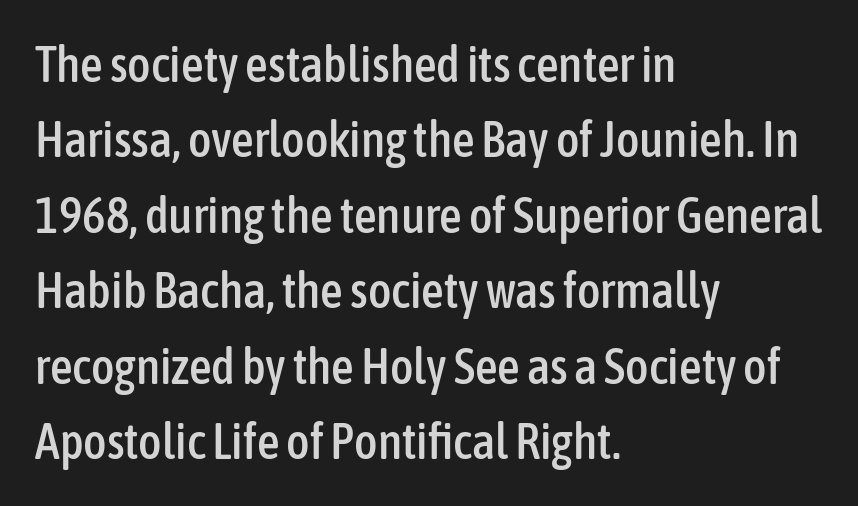
{"serif": "no", "italic": "no", "width": "condensed", "stroke_contrast": "low", "x_height": "medium", "monospaced": "no", "underline": "no", "align": "left", "line_spacing": "normal", "line_spacing_ratio": 1.51, "letter_spacing": "normal", "letter_spacing_em": 0.0, "glyph_px": 50}
